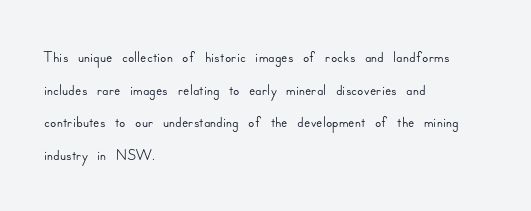
All the whitespace from short lines collects on the right. Standard letterfit; no display-style spreading of the glyphs. The area under the type is left untouched. Characters remain perfectly vertical along every line. If you measured baseline to baseline, you'd find a middling distance.
